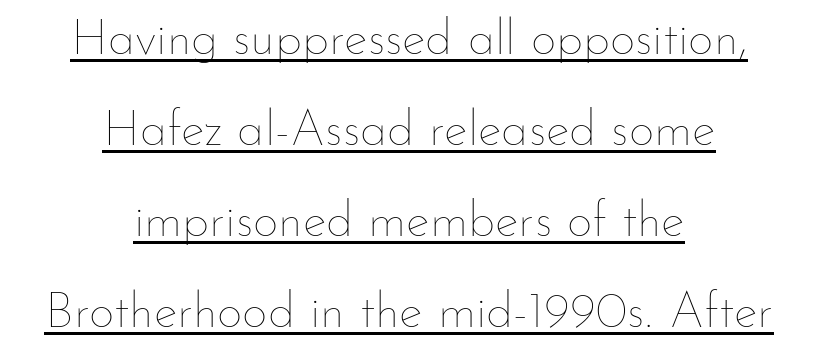
{"italic": "no", "bold": "no", "weight": "thin", "width": "normal", "stroke_contrast": "low", "x_height": "small", "monospaced": "no", "underline": "yes", "align": "center", "line_spacing_ratio": 1.82, "letter_spacing": "normal", "letter_spacing_em": 0.0, "glyph_px": 50}
